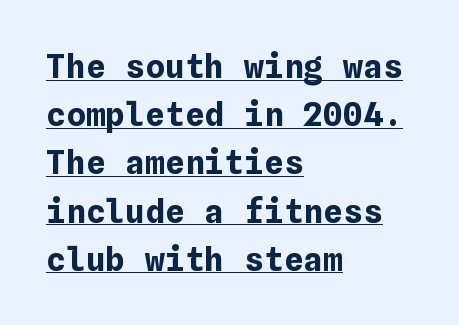
The passage shown stacks its lines at a standard gap. Which margin do the lines hug? The left one — the right edge is uneven. A continuous stroke trails under the words, as in a hyperlink. Does the lettering tilt? It doesn't — this is upright.
